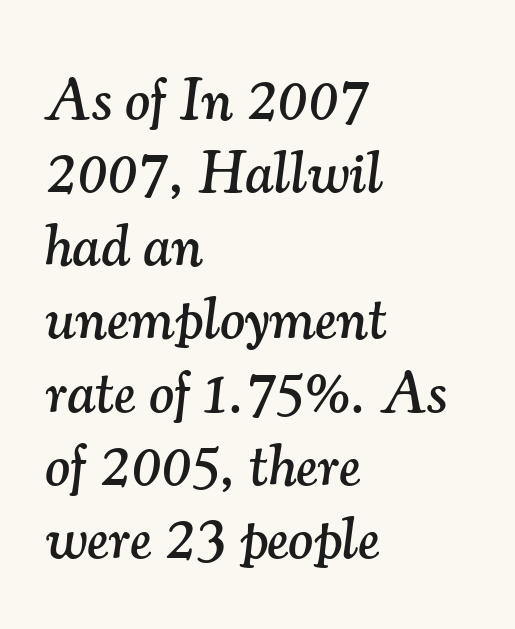
The image shows 59 px serif type, italic (leaning right); set left-aligned, line spacing 1.24x, normal letter spacing, not underlined; medium stroke contrast and a small x-height.
